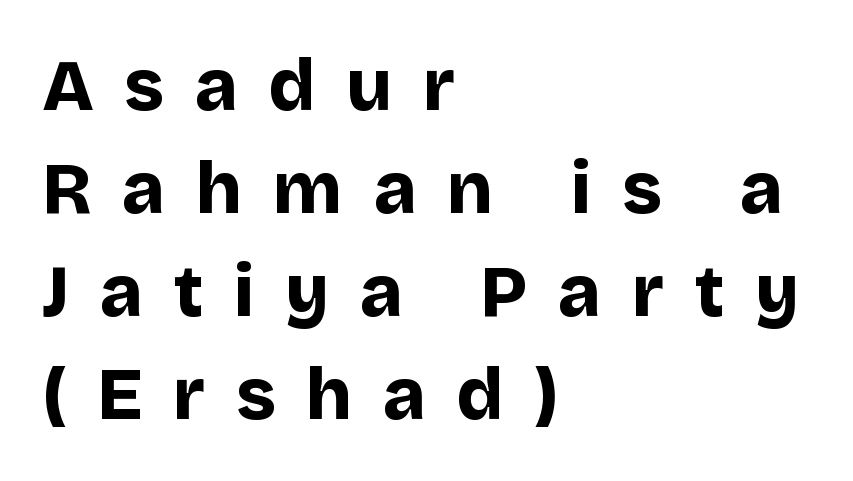
A clean baseline with only descenders dipping below it. This rendering uses left alignment, leaving the right contour irregular. The face used here has the dense, thick strokes of a bold. The passage shown is typeset with a sans-serif family. Unlike italic type, these characters show no tilt at all. Character widths vary here, with narrow letters taking less room than wide ones.
